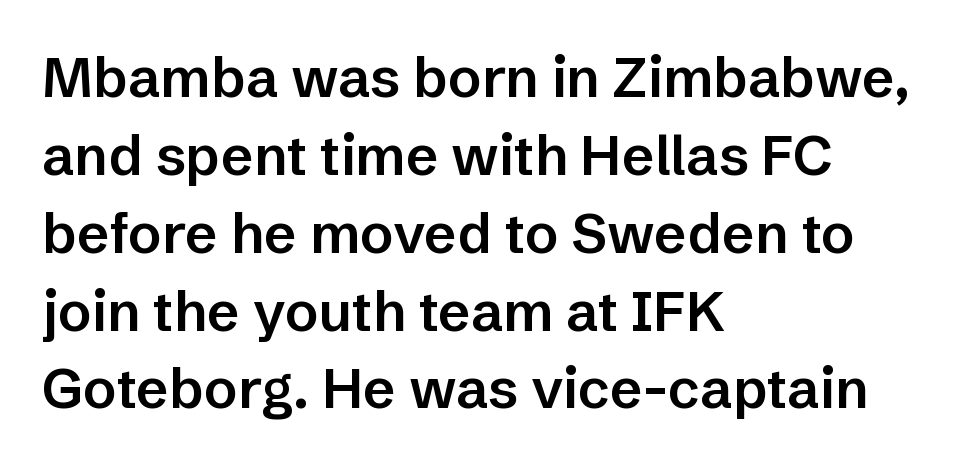
The type sits square on the baseline with zero lean. The typesetting leans somewhat heavy: a semibold. Here the designer chose a conventional face with non-uniform glyph widths. All the whitespace from short lines collects on the right.
